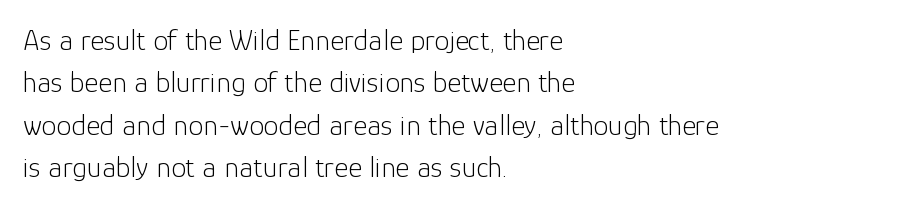
No italicization has been applied; the sample stays upright. Weight: not bold — regular or lighter. Varying glyph widths throughout — classic text-font behaviour. Each word holds together tightly as a unit, with standard inter-letter gaps. A classic flush-left, rag-right setting is used for this passage. The glyphs are unaccompanied by any horizontal stroke below them.
